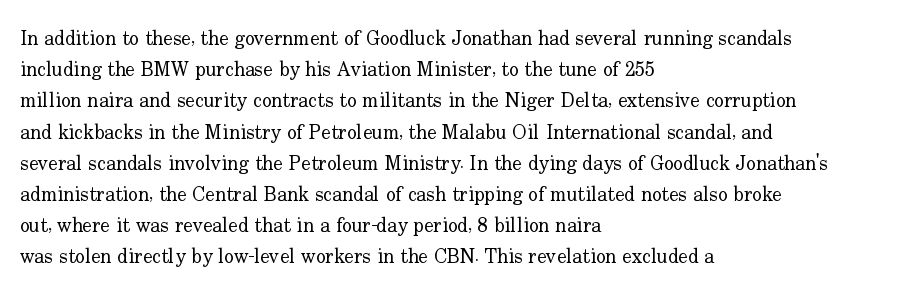
The image shows 20 px text type, upright; set left-aligned, normal line spacing (1.56x), normal letter spacing, not underlined.
